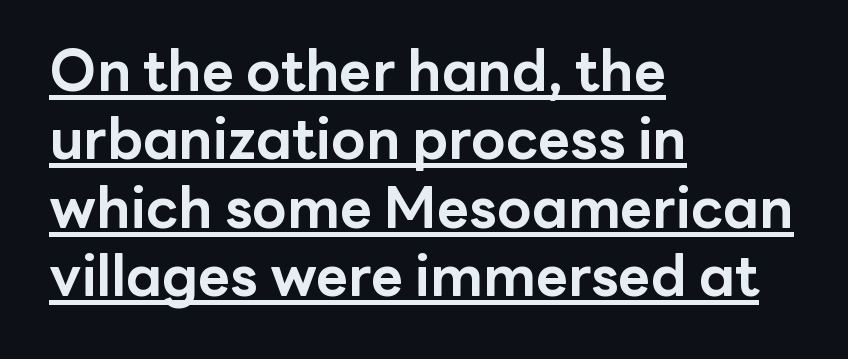
{"serif": "no", "italic": "no", "bold": "yes", "weight": "bold", "width": "normal", "stroke_contrast": "low", "x_height": "medium", "monospaced": "no", "underline": "yes", "align": "left", "line_spacing_ratio": 1.22, "letter_spacing": "normal", "letter_spacing_em": 0.0, "glyph_px": 56}
